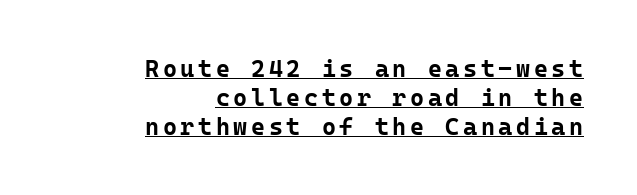
A full-strength bold gives these letters their thick strokes. Italic: no, the glyphs are upright roman. Line endings align vertically; line beginnings do not. Has an underline been added? It has.
